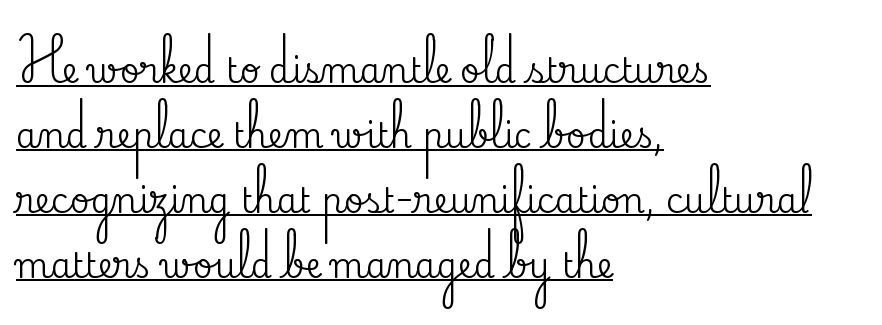
Airy leading. Each word holds together tightly as a unit, with standard inter-letter gaps. The passage is arranged the way most books set body copy — flush left. Characters remain perfectly vertical along every line.
